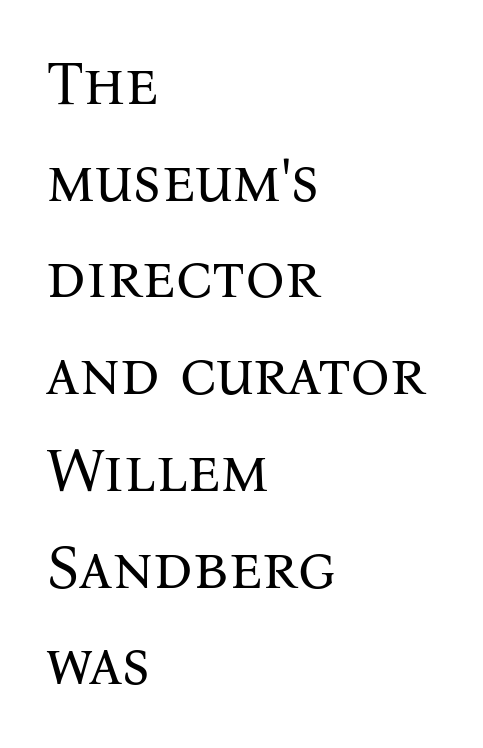
The image shows 62 px regular-weight serif type, upright; set left-aligned, normal line spacing (1.56x), normal letter spacing, not underlined; medium stroke contrast and a medium x-height.
